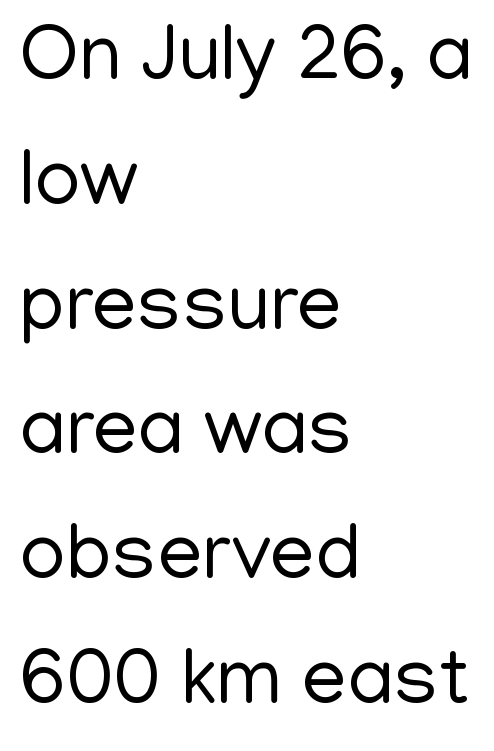
The image shows 80 px regular-weight sans-serif type, upright; set left-aligned, normal line spacing (1.56x), normal letter spacing, not underlined; low stroke contrast and a medium x-height.
